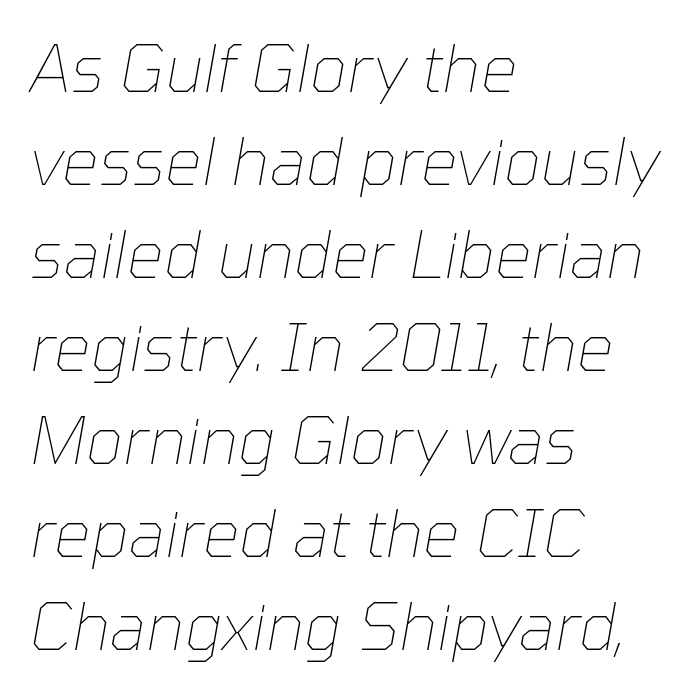
Honestly, the letter spacing is just normal — you wouldn't notice it. The passage shown is not bold in any degree. The space beneath each line is pristine and unruled. Visually the block forms a straight wall on the left and a jagged coastline on the right.
